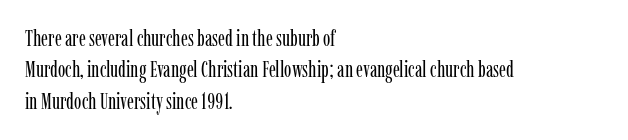
The line-height multiplier appears to be the usual default. The ragged edge is on the right, which tells us the setting is flush left. A typesetter would mark this as roman, not italic. This sample uses plain, unmodified letter spacing. No letter is thick-stroked: the sample isn't bold.
